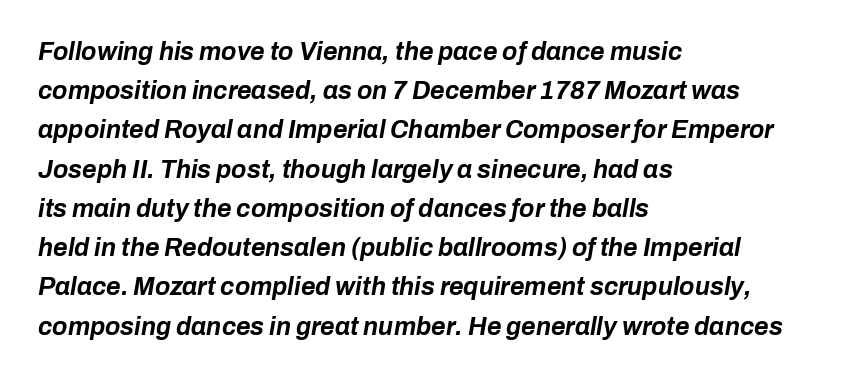
Q: Is the text bold? A: Yes.
Q: Is the text italic (slanted)? A: Yes, it leans right by about 10 degrees.
Q: Is the text underlined? A: No.
Q: How is the paragraph aligned? A: Left-aligned.
Q: Is the spacing between letters normal or unusually wide? A: Normal.
Q: Is the spacing between lines tight, normal or loose? A: Normal.
